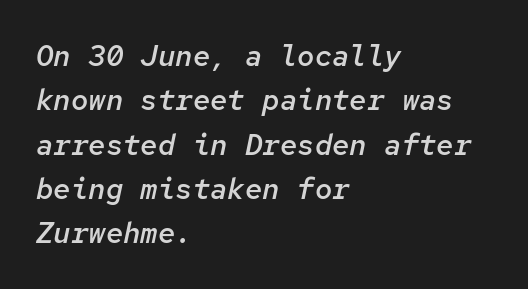
{"italic": "yes", "lean": "right", "slant_degrees": 12, "bold": "semi", "weight": "semibold", "width": "normal", "stroke_contrast": "low", "x_height": "medium", "monospaced": "yes", "underline": "no", "align": "left", "line_spacing": "normal", "line_spacing_ratio": 1.53, "letter_spacing": "normal", "letter_spacing_em": 0.0, "glyph_px": 29}
